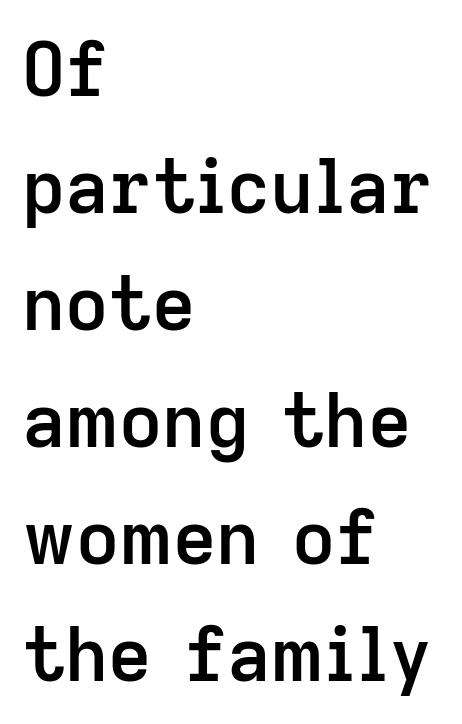
Q: Is the text bold? A: Semi-bold.
Q: Is the text italic (slanted)? A: No, it is upright.
Q: Is the typeface a serif or a sans-serif typeface? A: Sans-serif.
Q: Is the text underlined? A: No.
Q: How is the paragraph aligned? A: Left-aligned.
Q: Is the spacing between letters normal or unusually wide? A: Normal.
Q: Is the spacing between lines tight, normal or loose? A: Normal.
Q: Width (condensed, normal, or wide)? A: Normal.
Q: Stroke contrast? A: Low.
Q: x-height? A: Medium.
Q: Monospaced? A: No.
